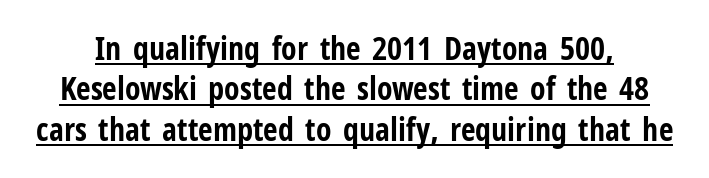
The rendering keeps characters at their native spacing. Each new line begins a customary step beneath the previous one. Check the space under the baseline: a stroke is drawn there. The passage shown is typed in a proportional face where columns would drift. Posture: upright roman. I'd describe the lettering as bold — thick and assertive.
